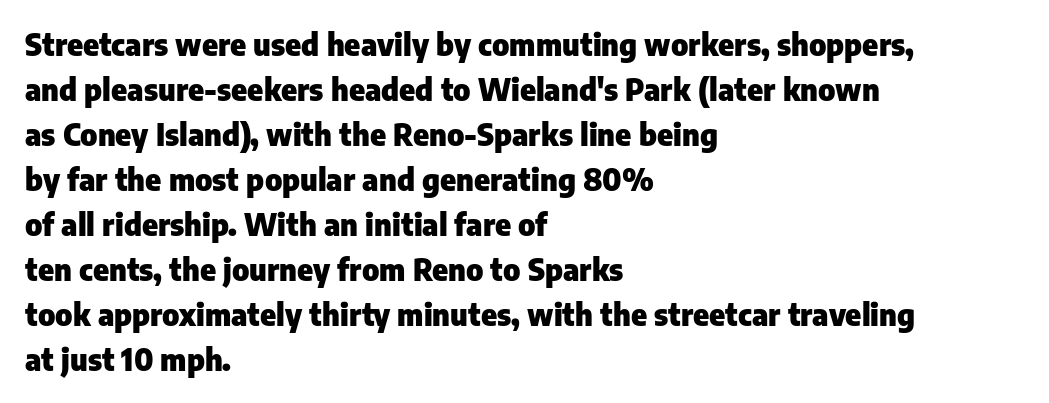
The image shows 30 px heavy sans-serif type, upright; set left-aligned, normal line spacing (1.5x), normal letter spacing, not underlined; low stroke contrast and a medium x-height.
